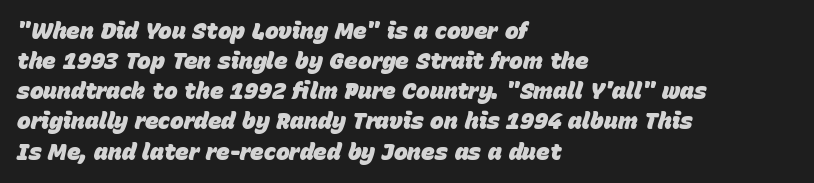
Q: Is the text bold? A: Yes.
Q: Is the text italic (slanted)? A: Yes, it leans right by about 15 degrees.
Q: Is the text underlined? A: No.
Q: How is the paragraph aligned? A: Left-aligned.
Q: Is the spacing between letters normal or unusually wide? A: Normal.
Q: Is the spacing between lines tight, normal or loose? A: Normal.
